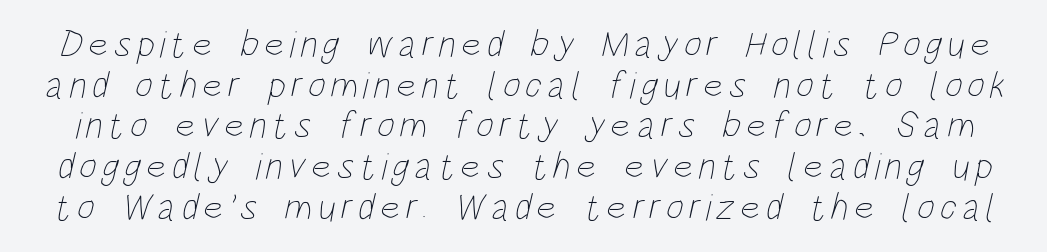
Bold? No — there's no thickening of the strokes. Interline gaps are noticeably narrow in this sample. Unmarked baselines from the first word to the last. The letters advance in unequal steps, a hallmark of proportional type.
